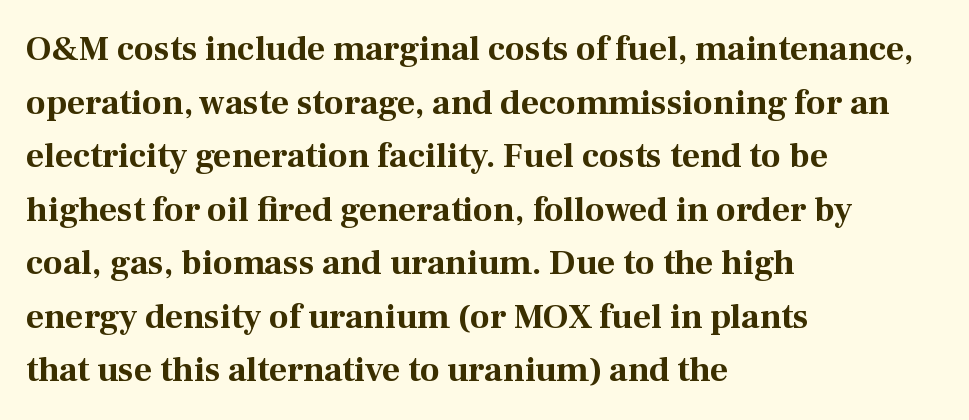
Heft: maximum for text — a bold. What's the leading like? Ordinary, nothing unusual. Observe the serifs anchoring each vertical stroke in this sample. The paragraph has a hard left edge and a soft right edge.
